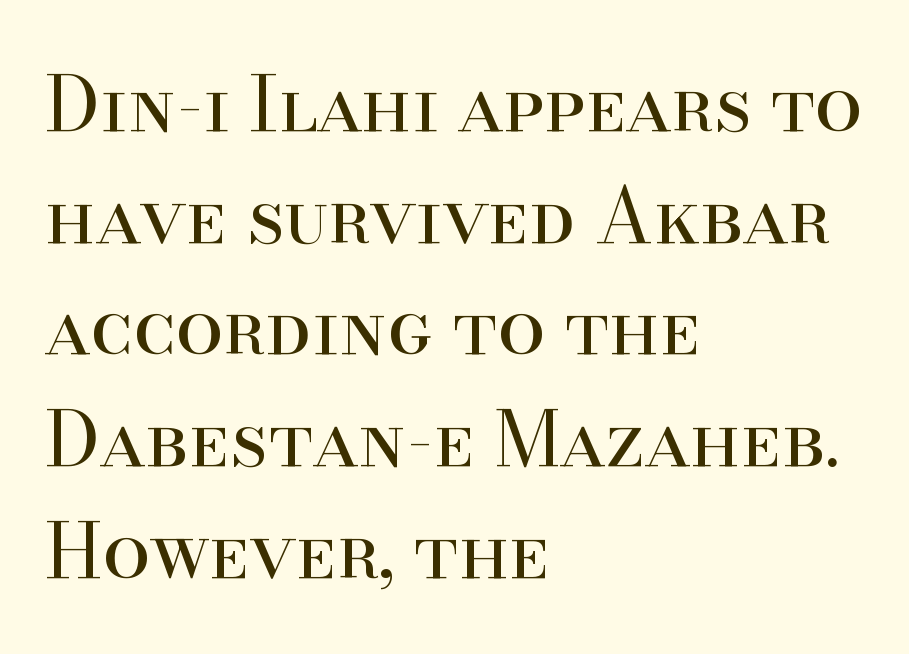
The image shows 76 px regular-weight serif type, upright; set left-aligned, normal line spacing (1.47x), normal letter spacing, not underlined; high stroke contrast and a small x-height.
